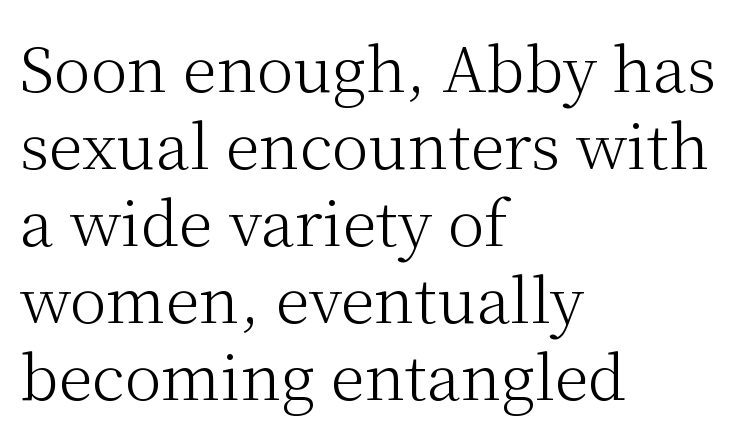
Q: Is the text bold? A: No.
Q: Is the text italic (slanted)? A: No, it is upright.
Q: Is the typeface a serif or a sans-serif typeface? A: Serif.
Q: Is the text underlined? A: No.
Q: How is the paragraph aligned? A: Left-aligned.
Q: Is the spacing between letters normal or unusually wide? A: Normal.
Q: Width (condensed, normal, or wide)? A: Normal.
Q: Stroke contrast? A: Medium.
Q: x-height? A: Medium.
Q: Monospaced? A: No.
